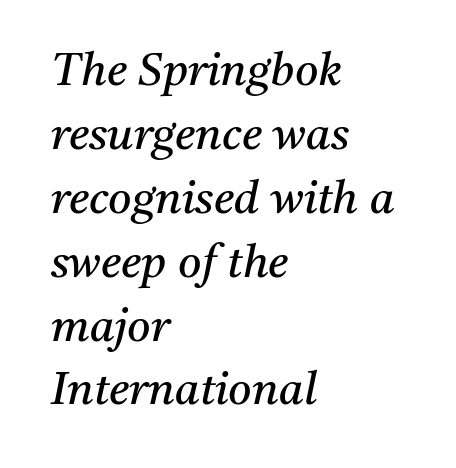
{"serif": "yes", "italic": "yes", "lean": "right", "slant_degrees": 11, "bold": "no", "weight": "regular", "width": "normal", "stroke_contrast": "medium", "x_height": "medium", "monospaced": "no", "underline": "no", "align": "left", "line_spacing": "normal", "line_spacing_ratio": 1.42, "letter_spacing": "normal", "letter_spacing_em": 0.0, "glyph_px": 45}
